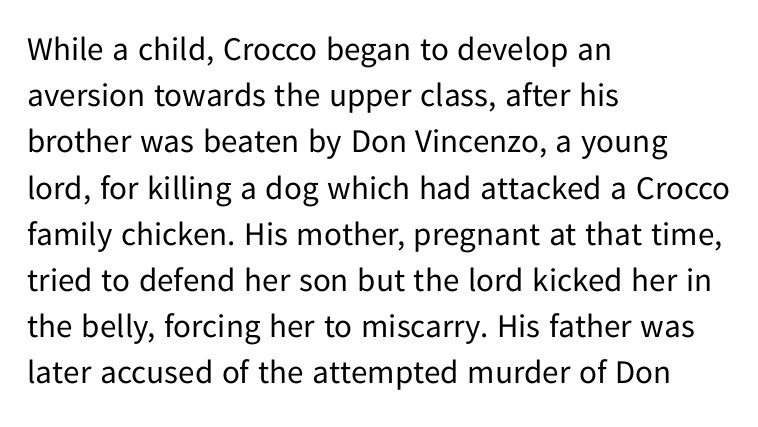
Where is the straight margin? On the left. A typesetter would call this zero additional tracking. How would I describe the line gaps? Plain and ordinary. Vertical strokes here are truly vertical. Stem width sits at or under what a default text font uses. A typesetter would call this proportional, since set widths differ per character.
